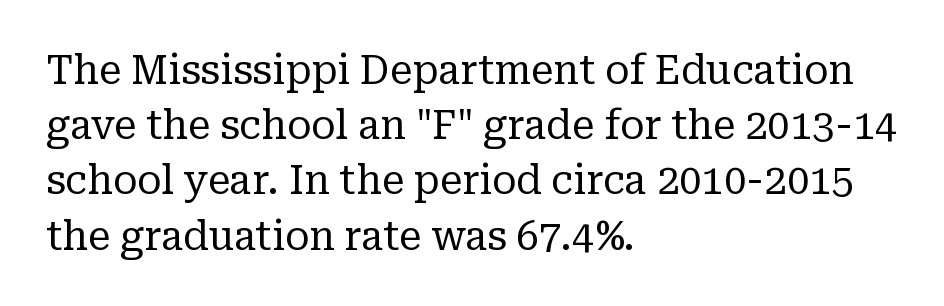
The image shows 40 px regular-weight serif type, upright; set left-aligned, normal line spacing (1.38x), normal letter spacing, not underlined; low stroke contrast and a medium x-height.
